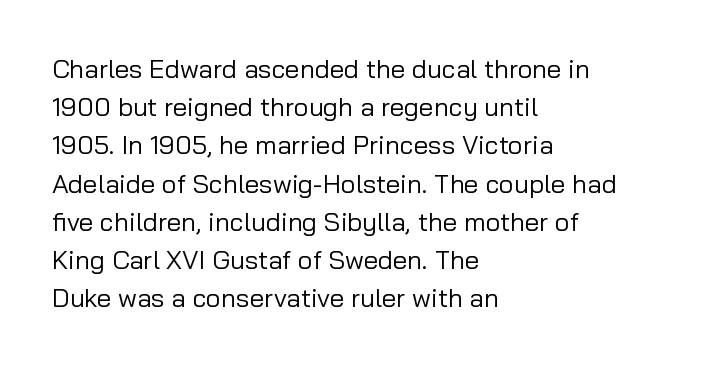
The image shows 26 px text type, upright; set left-aligned, normal line spacing (1.47x), normal letter spacing, not underlined.
